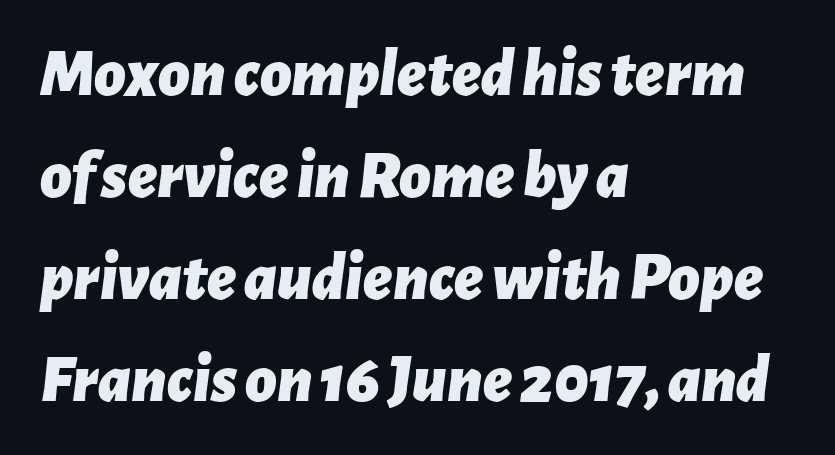
{"italic": "yes", "lean": "right", "slant_degrees": 7, "bold": "yes", "weight": "bold", "width": "normal", "stroke_contrast": "low", "x_height": "medium", "monospaced": "no", "underline": "no", "align": "left", "line_spacing": "normal", "line_spacing_ratio": 1.5, "letter_spacing": "normal", "letter_spacing_em": 0.0, "glyph_px": 68}
